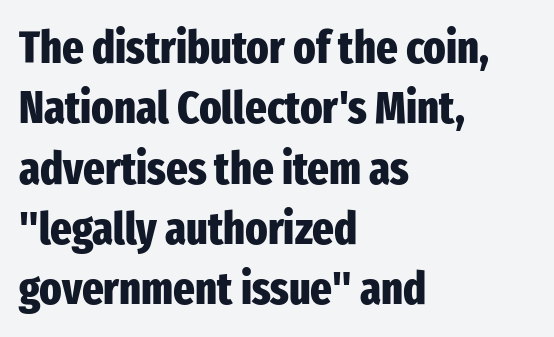
Between one letter and the next there's only the usual sliver of space. Clear beneath every line of the passage. This is roman type, the default non-slanted kind. Heavy-handed strokes throughout: this text is bold. Do the characters align in a grid? No, the font is proportional.
